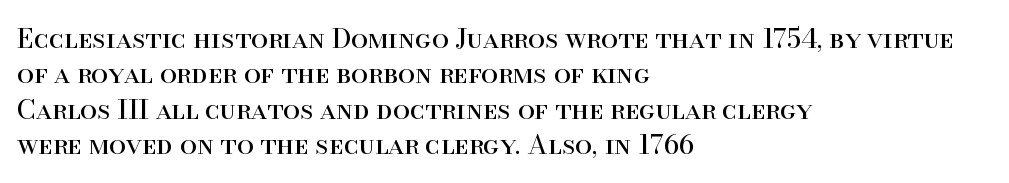
Line beginnings align vertically; line endings do not. The typography opts for an upright posture over an oblique one. Baseline-to-baseline distance is the conventional proportion of letter height. The characters are drawn with everyday or finer stroke widths. Here the glyphs are tracked normally, forming tight word shapes.
